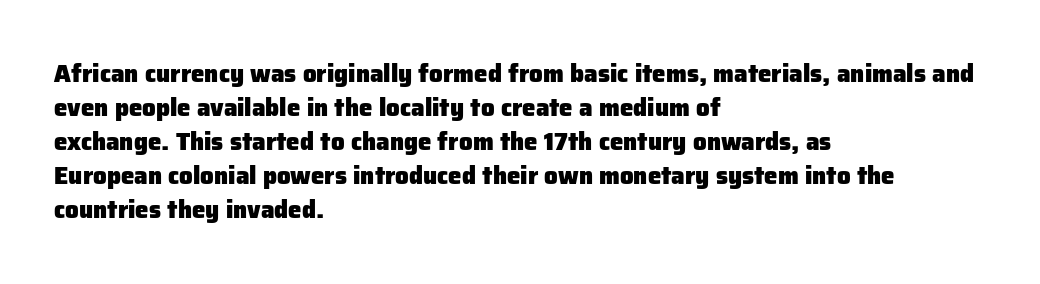
Q: Is the text bold? A: Yes.
Q: Is the text italic (slanted)? A: No, it is upright.
Q: Is the text underlined? A: No.
Q: How is the paragraph aligned? A: Left-aligned.
Q: Is the spacing between letters normal or unusually wide? A: Normal.
Q: Is the spacing between lines tight, normal or loose? A: Normal.
